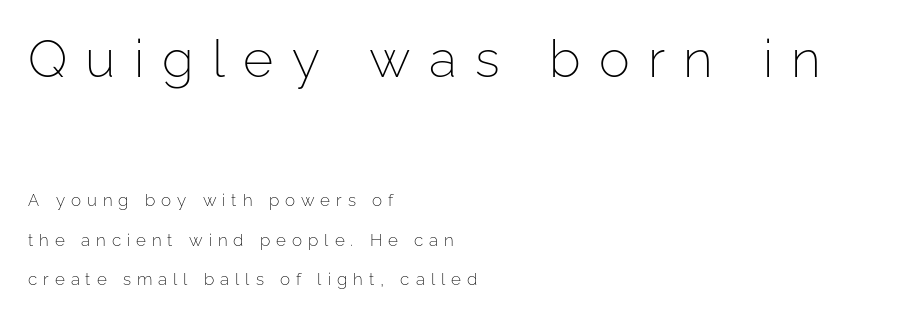
Q: Is the text bold? A: No.
Q: Is the text italic (slanted)? A: No, it is upright.
Q: Is the typeface a serif or a sans-serif typeface? A: Sans-serif.
Q: Is the text underlined? A: No.
Q: How is the paragraph aligned? A: Left-aligned.
Q: Is the spacing between letters normal or unusually wide? A: Unusually wide.
Q: Is the spacing between lines tight, normal or loose? A: Loose.
Q: Which block of text is set in a larger size, the first (top) or the second (bottom)? A: The first (top) one.
Q: Width (condensed, normal, or wide)? A: Normal.
Q: Stroke contrast? A: Low.
Q: x-height? A: Medium.
Q: Monospaced? A: No.
